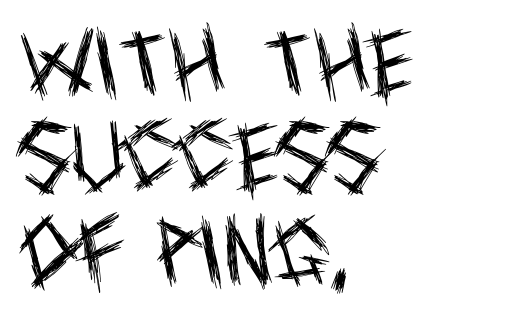
{"serif": "no", "italic": "no", "bold": "no", "weight": "regular", "width": "condensed", "x_height": "large", "monospaced": "no", "underline": "no", "align": "left", "line_spacing": "normal", "line_spacing_ratio": 1.26, "letter_spacing": "normal", "letter_spacing_em": 0.0, "glyph_px": 75}
